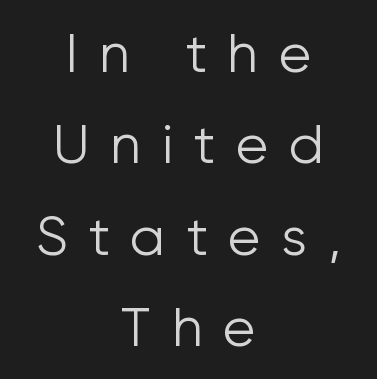
The image shows 54 px light sans-serif type, upright; set centered, normal line spacing (1.69x), unusually wide letter spacing (+0.38 em), not underlined; low stroke contrast and a medium x-height.
